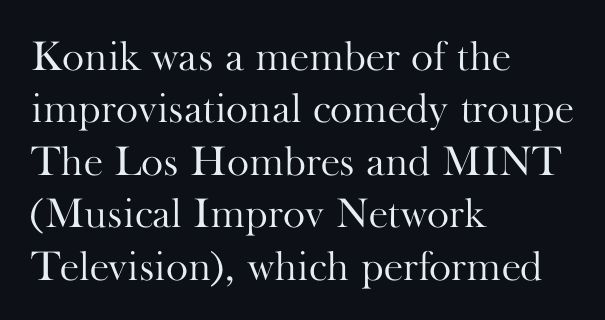
Q: Is the text bold? A: No.
Q: Is the text italic (slanted)? A: No, it is upright.
Q: Is the typeface a serif or a sans-serif typeface? A: Serif.
Q: Is the text underlined? A: No.
Q: How is the paragraph aligned? A: Left-aligned.
Q: Is the spacing between letters normal or unusually wide? A: Normal.
Q: Is the spacing between lines tight, normal or loose? A: Normal.
Q: Width (condensed, normal, or wide)? A: Normal.
Q: Stroke contrast? A: High.
Q: x-height? A: Small.
Q: Monospaced? A: No.
